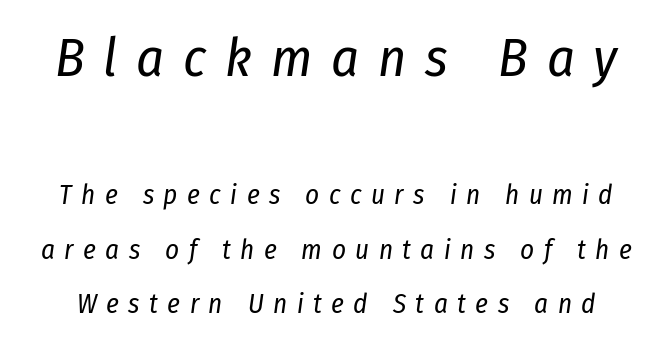
Glance below the letters and you will spot only blank space. Look at the tracking — it's clearly loosened, letters drifting apart. The face used here has a pronounced slope to its letters. Do the characters align in a grid? No, the font is proportional.
